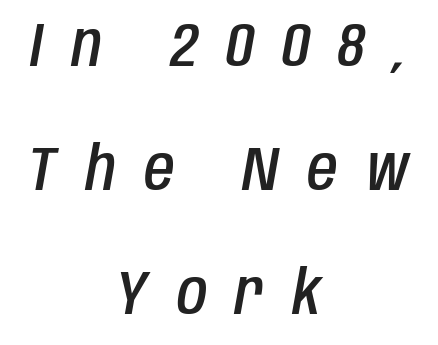
The image shows 62 px semibold, condensed type, italic (leaning right); set centered, loose line spacing (2.0x), unusually wide letter spacing (+0.46 em), not underlined; low stroke contrast and a large x-height.
